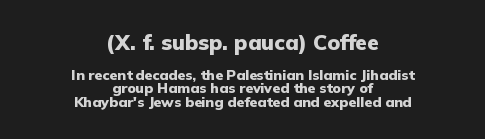
The image shows 21 px bold type, upright; set centered, tight line spacing (0.96x), normal letter spacing, not underlined; the first (top) block is 1.5x larger.
